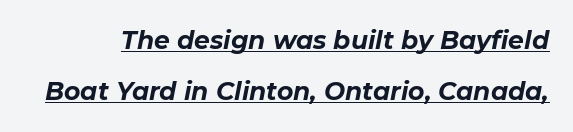
Q: Is the text bold? A: Yes.
Q: Is the text italic (slanted)? A: Yes, it leans right by about 11 degrees.
Q: Is the text underlined? A: Yes.
Q: Is the spacing between letters normal or unusually wide? A: Normal.
Q: Is the spacing between lines tight, normal or loose? A: Loose.
